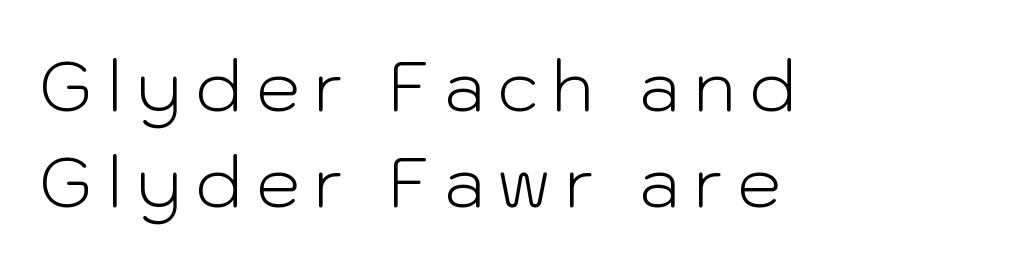
Rule under the text: the space is simply empty. The lettering stays uniformly vertical, giving the passage a roman look. Visually the block forms a straight wall on the left and a jagged coastline on the right. Normally led — the rows are evenly, conventionally spaced. Character widths vary here, with narrow letters taking less room than wide ones.
